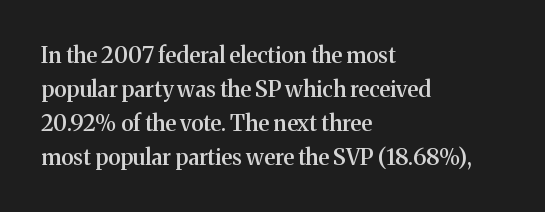
{"italic": "no", "bold": "semi", "underline": "no", "align": "left", "line_spacing": "normal", "line_spacing_ratio": 1.54, "letter_spacing": "normal", "letter_spacing_em": 0.0, "glyph_px": 22}
